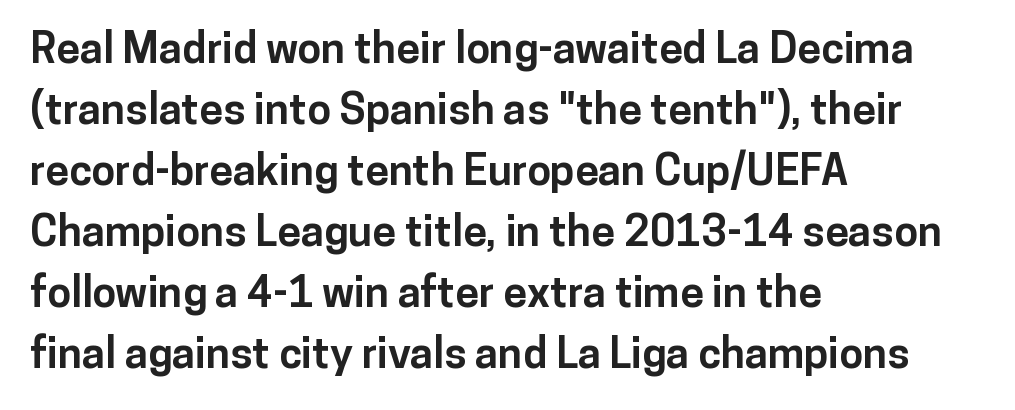
The image shows 43 px bold sans-serif type, upright; set left-aligned, normal line spacing (1.42x), normal letter spacing, not underlined; low stroke contrast and a medium x-height.
